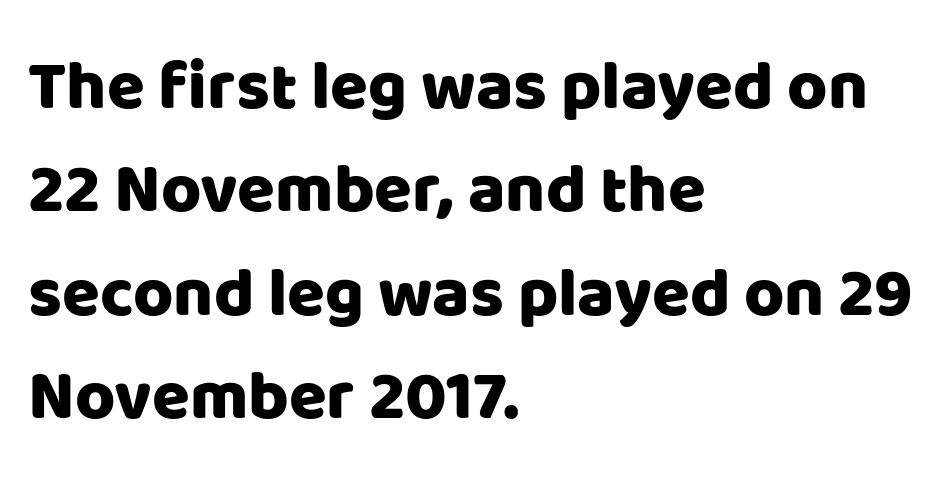
Q: Is the text italic (slanted)? A: No, it is upright.
Q: Is the typeface a serif or a sans-serif typeface? A: Sans-serif.
Q: Is the text underlined? A: No.
Q: How is the paragraph aligned? A: Left-aligned.
Q: Is the spacing between letters normal or unusually wide? A: Normal.
Q: Is the spacing between lines tight, normal or loose? A: Normal.
Q: Width (condensed, normal, or wide)? A: Normal.
Q: Stroke contrast? A: Low.
Q: x-height? A: Large.
Q: Monospaced? A: No.
